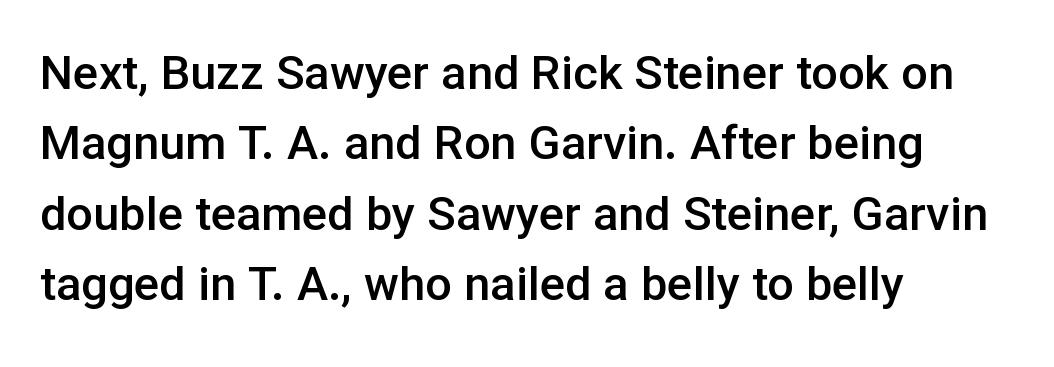
The image shows 47 px semibold sans-serif type, upright; set left-aligned, normal line spacing (1.5x), normal letter spacing, not underlined; low stroke contrast and a medium x-height.
